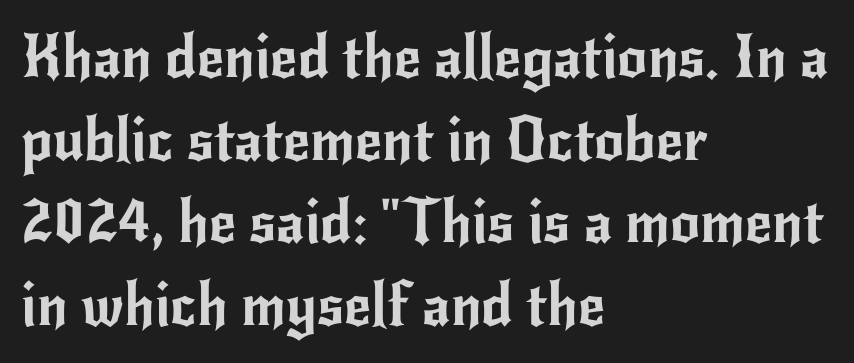
The image shows 59 px sans-serif type, upright; set left-aligned, normal line spacing (1.4x), normal letter spacing, not underlined; low stroke contrast and a small x-height.
